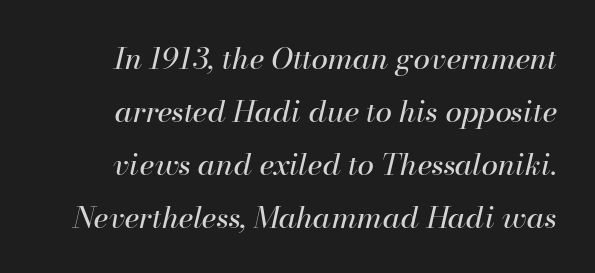
The image shows 30 px regular-weight type, italic (leaning right); set line spacing 1.77x, normal letter spacing, not underlined; high stroke contrast and a small x-height.
